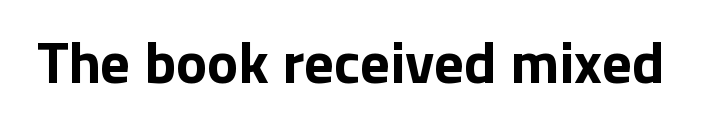
The image shows 59 px bold sans-serif type, upright; set normal letter spacing, not underlined; low stroke contrast and a medium x-height.
